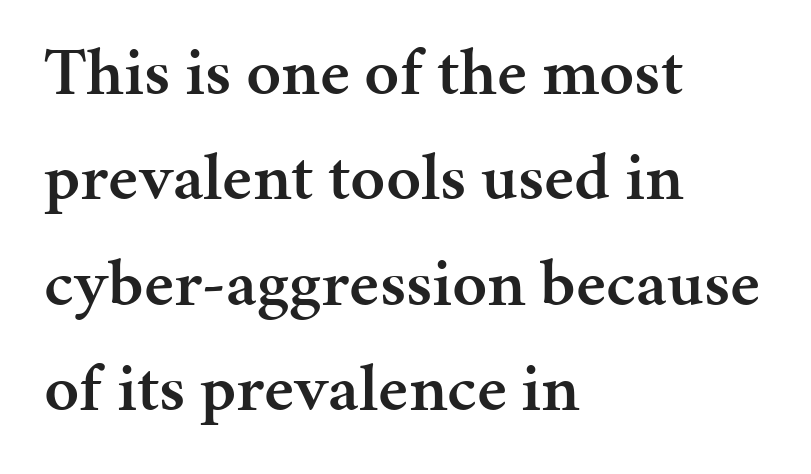
These lines are rendered in a variable-pitch font. Line beginnings align vertically; line endings do not. Does the type have serifs? Yes, each stem ends in a small foot. Check under the words: just untouched page. The face used here is a semibold: visibly heavier than regular, lighter than bold. Does the leading feel generous? No, just average.
